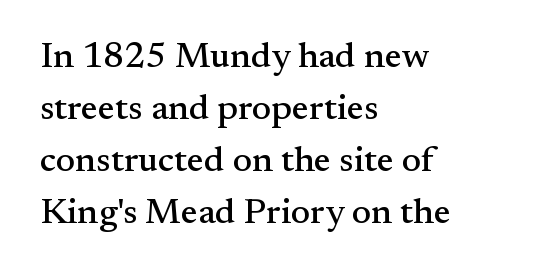
Q: Is the text italic (slanted)? A: No, it is upright.
Q: Is the typeface a serif or a sans-serif typeface? A: Serif.
Q: Is the text underlined? A: No.
Q: How is the paragraph aligned? A: Left-aligned.
Q: Is the spacing between letters normal or unusually wide? A: Normal.
Q: Is the spacing between lines tight, normal or loose? A: Normal.
Q: Width (condensed, normal, or wide)? A: Normal.
Q: Stroke contrast? A: Medium.
Q: x-height? A: Small.
Q: Monospaced? A: No.
